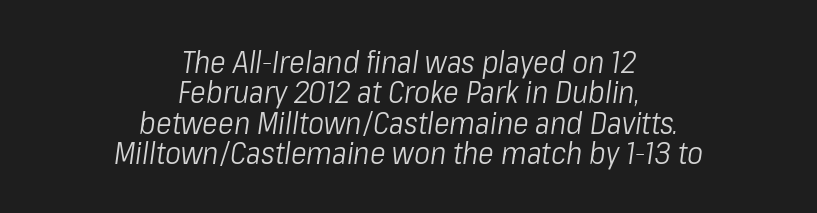
The image shows 30 px light, condensed type, italic (leaning right); set centered, tight line spacing (1.01x), normal letter spacing, not underlined; low stroke contrast and a medium x-height.
